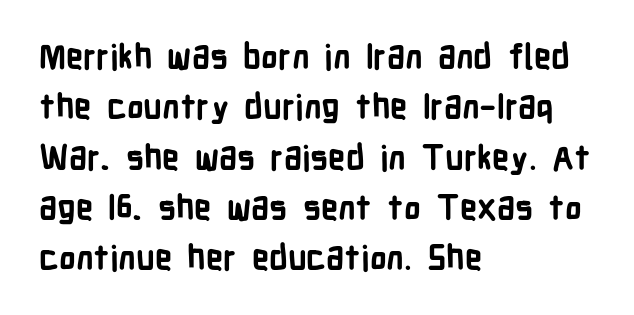
The tracking reads as untouched default to a designer's eye. If you drew a line through each stem, it would be perfectly vertical. Rule under the text: the space is simply empty. The lines in this sample share a left origin and differ only in where they stop. Does the type have serifs? No, each stem ends abruptly. The rendering uses natural spacing where letterforms have individual widths.
